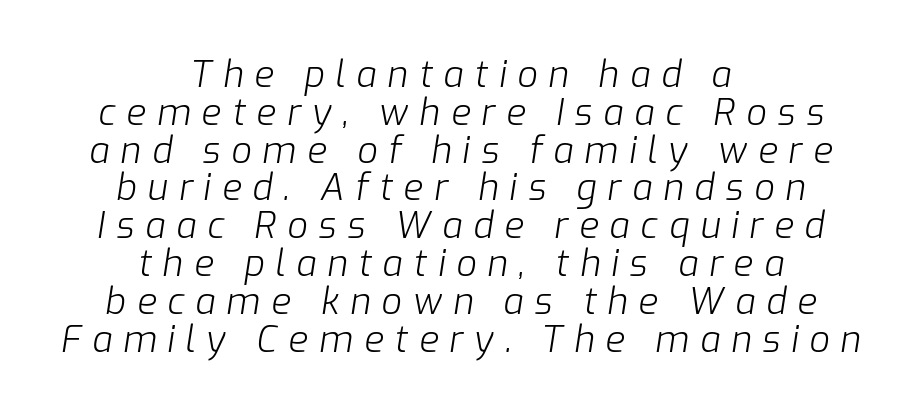
The image shows 36 px light type, italic (leaning right); set centered, tight line spacing (1.05x), unusually wide letter spacing (+0.3 em), not underlined; low stroke contrast and a medium x-height.
